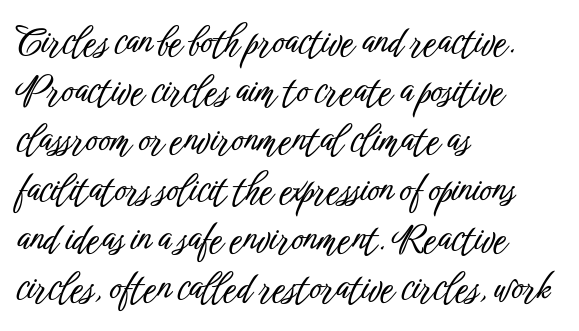
{"serif": "no", "width": "condensed", "stroke_contrast": "low", "x_height": "medium", "monospaced": "no", "underline": "no", "align": "left", "line_spacing": "normal", "line_spacing_ratio": 1.33, "letter_spacing": "normal", "letter_spacing_em": 0.0, "glyph_px": 37}
